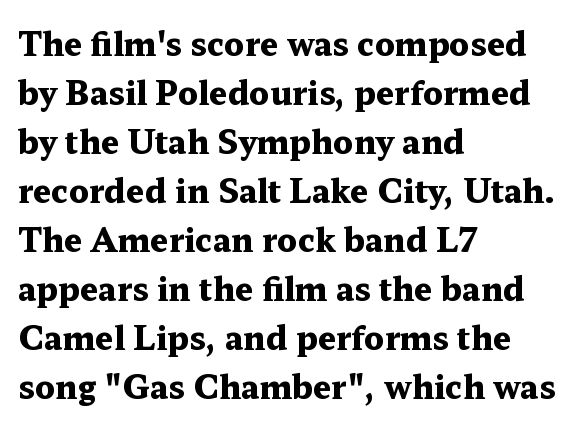
Here the designer chose a conventional face with non-uniform glyph widths. The passage is arranged the way most books set body copy — flush left. Caption: bold face, heavy strokes. Reading down the column, the eye jumps a familiar distance to each next line. Spacing between characters is what you'd get straight out of the box. A bare baseline throughout the passage.
